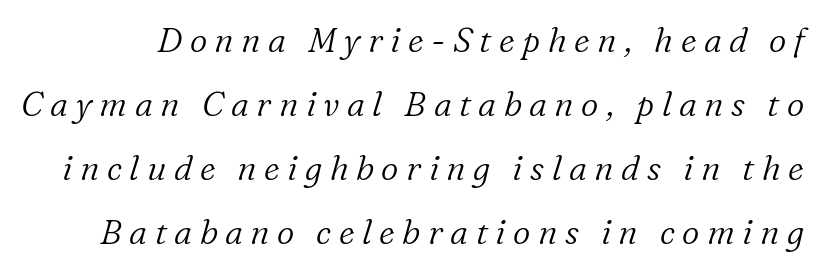
The image shows 34 px light serif type, italic (leaning right); set line spacing 1.88x, unusually wide letter spacing (+0.22 em), not underlined; low stroke contrast and a medium x-height.
